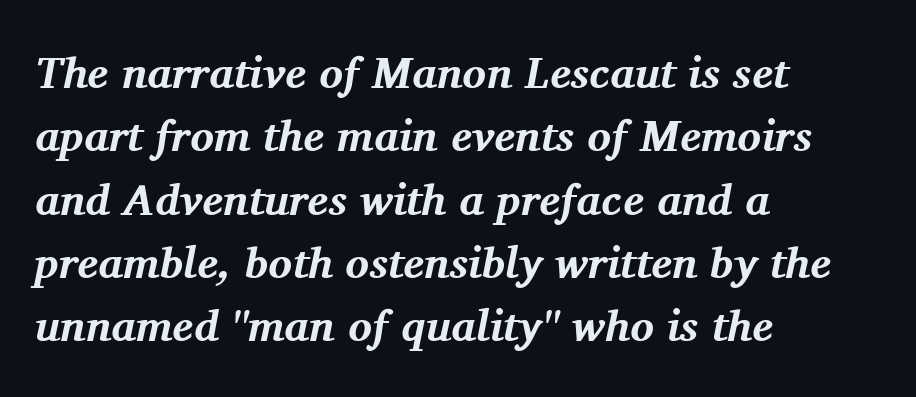
Q: Is the text bold? A: Yes.
Q: Is the text italic (slanted)? A: Yes, it leans right by about 11 degrees.
Q: Is the typeface a serif or a sans-serif typeface? A: Serif.
Q: Is the text underlined? A: No.
Q: How is the paragraph aligned? A: Left-aligned.
Q: Is the spacing between letters normal or unusually wide? A: Normal.
Q: Is the spacing between lines tight, normal or loose? A: Normal.
Q: Width (condensed, normal, or wide)? A: Normal.
Q: Stroke contrast? A: Medium.
Q: x-height? A: Medium.
Q: Monospaced? A: No.
